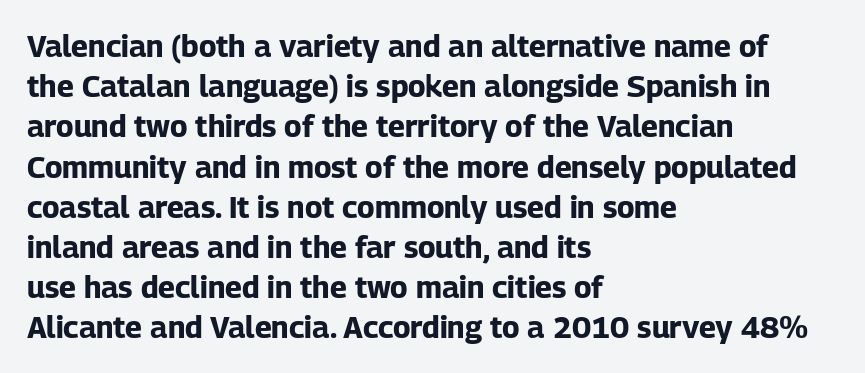
The image shows 30 px bold sans-serif type, upright; set left-aligned, normal line spacing (1.34x), normal letter spacing, not underlined; low stroke contrast and a medium x-height.
